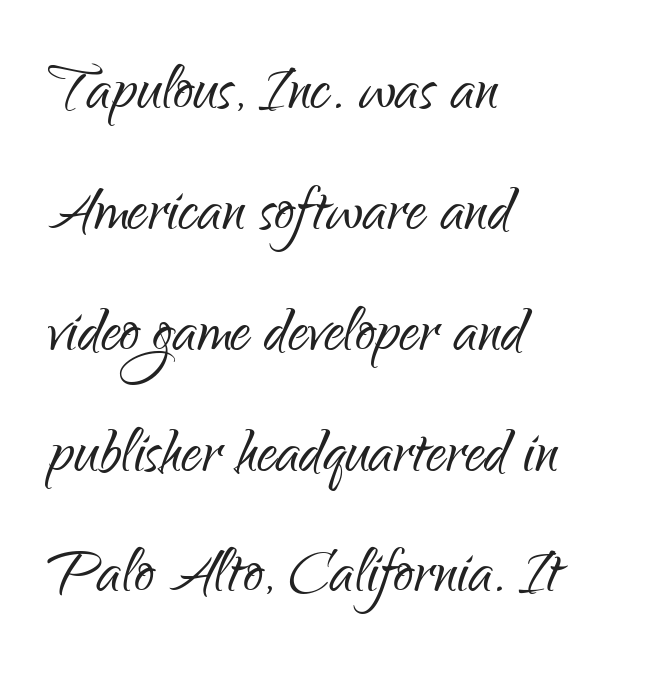
The image shows 79 px light, condensed sans-serif type; set left-aligned, normal line spacing (1.53x), normal letter spacing, not underlined; low stroke contrast and a small x-height.
